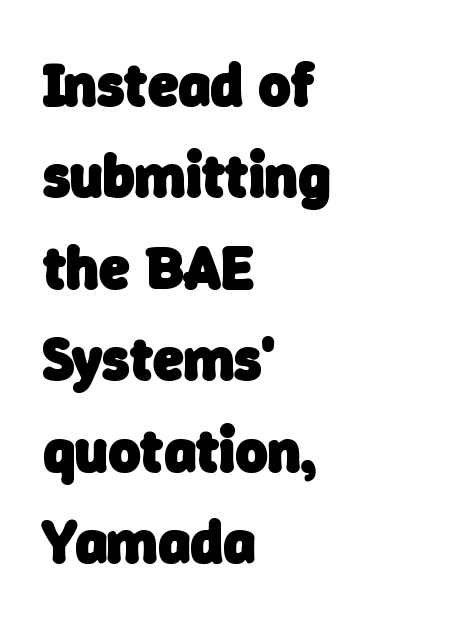
Lines of text with bare space underneath. Visually the block forms a straight wall on the left and a jagged coastline on the right. Unlike a traditional serif, this face leaves its strokes unadorned. Vertical spacing — default. The passage shown has conventional tracking throughout.
